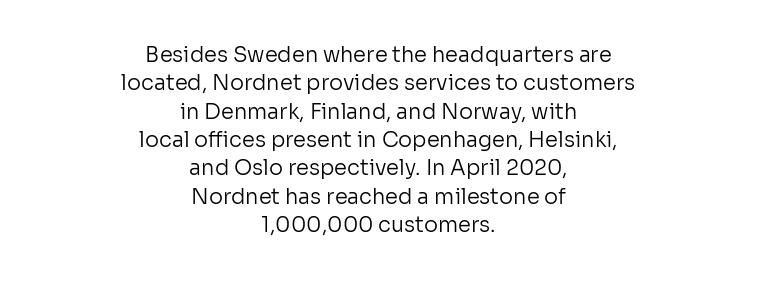
The image shows 21 px text type, upright; set centered, normal line spacing (1.35x), normal letter spacing, not underlined.
